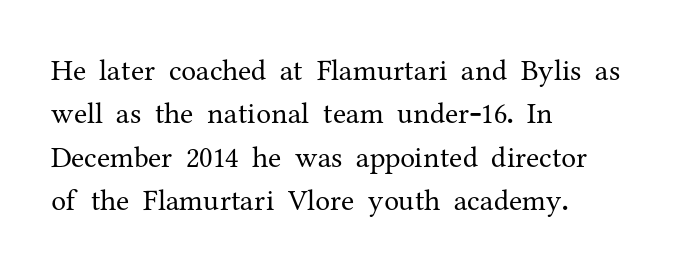
The image shows 30 px regular-weight serif type, upright; set left-aligned, normal line spacing (1.45x), normal letter spacing, not underlined; medium stroke contrast and a medium x-height.
